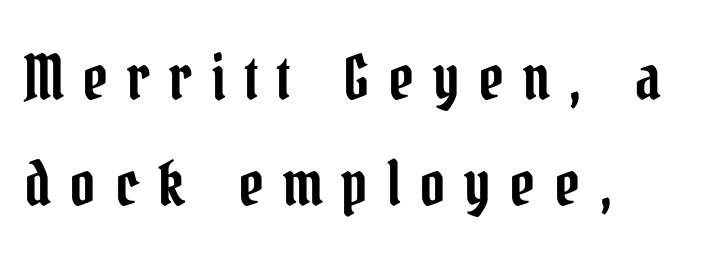
Posture: vertical. The compositor pushed each line to the left boundary. Inter-character spacing is expanded well beyond the font's built-in metrics. Old-style or modern, the face here clearly has serifs. Each row of text sits above clean, open space.
